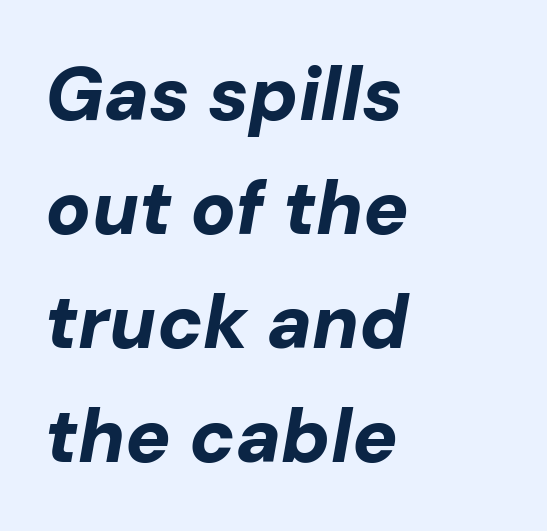
{"italic": "yes", "lean": "right", "slant_degrees": 10, "bold": "yes", "weight": "bold", "width": "normal", "stroke_contrast": "low", "x_height": "medium", "monospaced": "no", "underline": "no", "align": "left", "line_spacing": "normal", "line_spacing_ratio": 1.52, "letter_spacing": "normal", "letter_spacing_em": 0.0, "glyph_px": 75}
